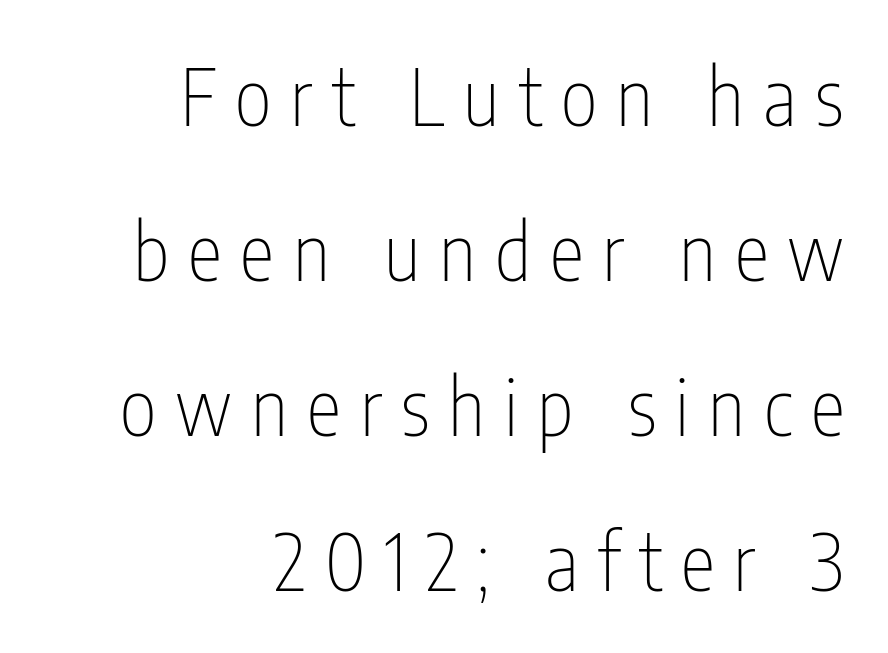
{"serif": "no", "italic": "no", "bold": "no", "weight": "thin", "width": "condensed", "stroke_contrast": "low", "x_height": "medium", "monospaced": "no", "underline": "no", "align": "right", "line_spacing": "loose", "line_spacing_ratio": 1.96, "letter_spacing": "wide", "letter_spacing_em": 0.24, "glyph_px": 79}
